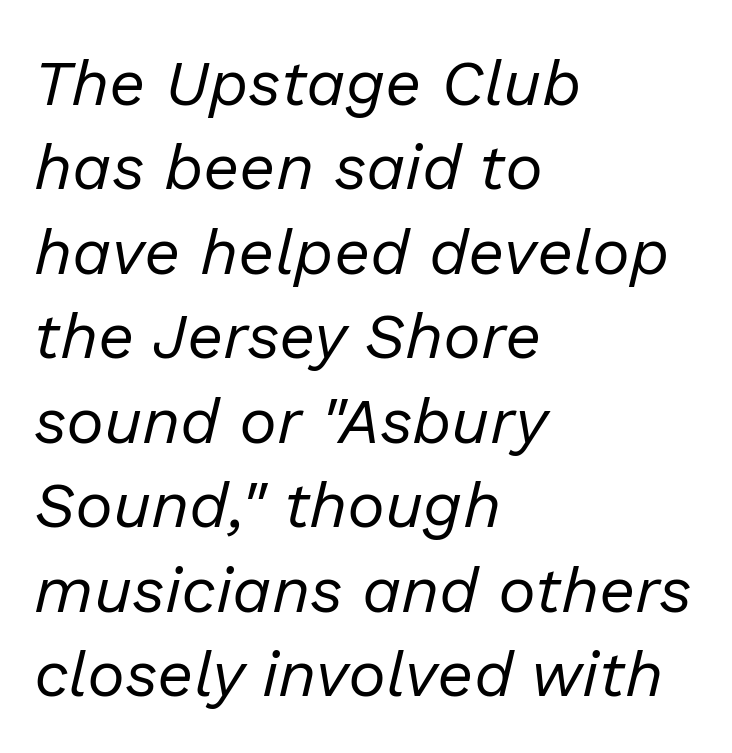
The image shows 64 px regular-weight type, italic (leaning right); set left-aligned, normal line spacing (1.32x), normal letter spacing, not underlined; low stroke contrast and a medium x-height.
